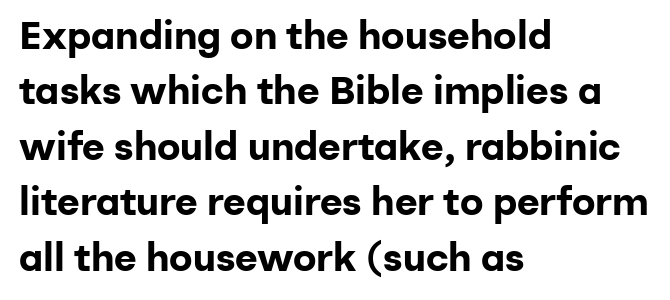
{"serif": "no", "italic": "no", "bold": "yes", "weight": "bold", "width": "normal", "stroke_contrast": "low", "x_height": "medium", "monospaced": "no", "underline": "no", "align": "left", "line_spacing": "normal", "line_spacing_ratio": 1.42, "letter_spacing": "normal", "letter_spacing_em": 0.0, "glyph_px": 39}
